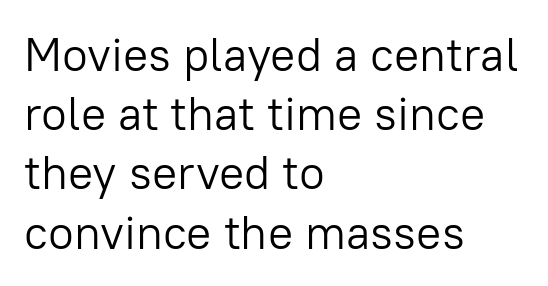
Q: Is the text bold? A: No.
Q: Is the text italic (slanted)? A: No, it is upright.
Q: Is the typeface a serif or a sans-serif typeface? A: Sans-serif.
Q: Is the text underlined? A: No.
Q: How is the paragraph aligned? A: Left-aligned.
Q: Is the spacing between letters normal or unusually wide? A: Normal.
Q: Is the spacing between lines tight, normal or loose? A: Normal.
Q: Width (condensed, normal, or wide)? A: Normal.
Q: Stroke contrast? A: Low.
Q: x-height? A: Medium.
Q: Monospaced? A: No.
